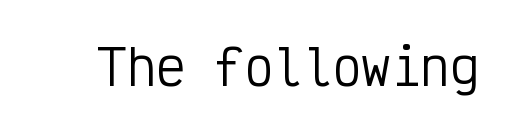
This reads as an unemphasized weight, regular at the heaviest. Note: no serifs on the glyphs. The face used here is rendered with its standard letterfit. Is this a fixed-width face? Yes — each glyph sits in an identical cell. Is there any slant? The stems are plumb. Descenders hang freely into open space.
